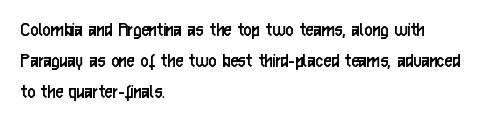
Summary of vertical rhythm: regular, with standard interline spacing. Short note: letters normally spaced. The font's upright variant was chosen for this text. Casual observation: everything's shoved over to the left.
